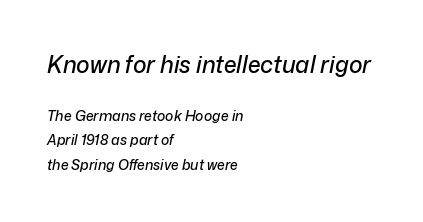
{"italic": "yes", "lean": "right", "slant_degrees": 12, "underline": "no", "align": "left", "line_spacing_ratio": 1.73, "letter_spacing": "normal", "letter_spacing_em": 0.0, "larger_block": "first", "size_ratio": 1.64, "glyph_px": 23}
